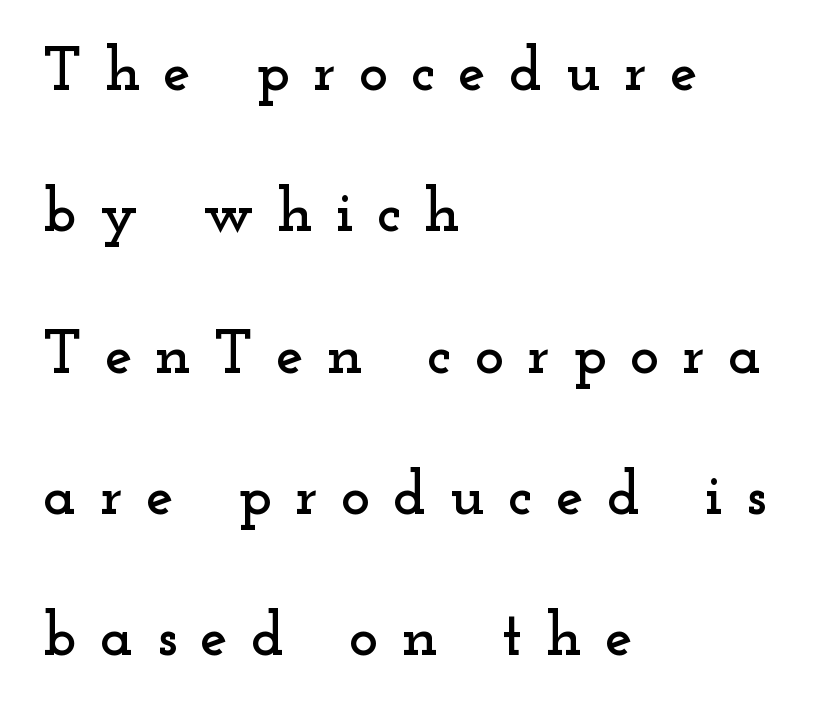
The horizontal fit of the characters is loose and conspicuously gappy. The string is rendered with underlining switched off. Quick note: interline space is abundant. Horizontal alignment here is leftward, the default for most running prose.
